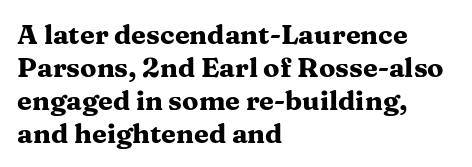
Q: Is the text bold? A: Yes.
Q: Is the text italic (slanted)? A: No, it is upright.
Q: Is the text underlined? A: No.
Q: How is the paragraph aligned? A: Left-aligned.
Q: Is the spacing between letters normal or unusually wide? A: Normal.
